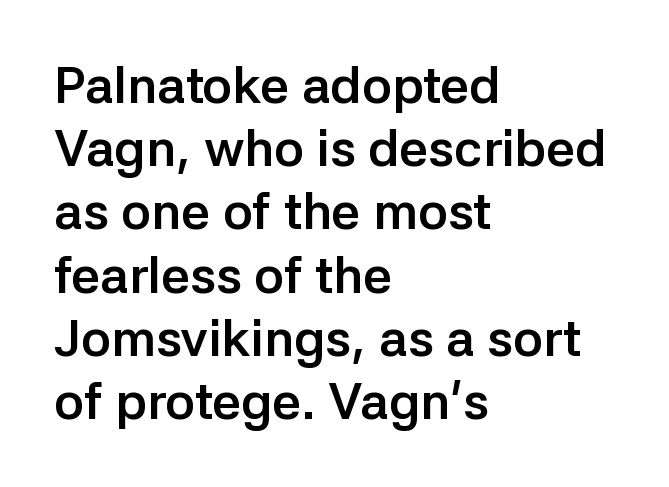
{"serif": "no", "italic": "no", "bold": "yes", "weight": "semibold", "width": "normal", "stroke_contrast": "low", "x_height": "medium", "monospaced": "no", "underline": "no", "align": "left", "line_spacing_ratio": 1.24, "letter_spacing": "normal", "letter_spacing_em": 0.0, "glyph_px": 51}
